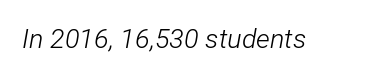
The image shows 27 px text type, italic (leaning right); set normal letter spacing, not underlined.
